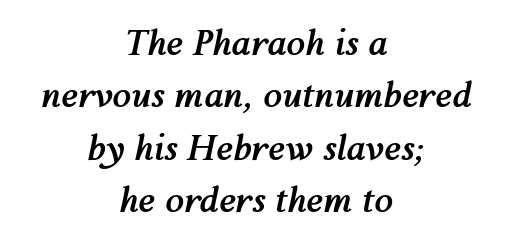
The image shows 34 px semibold type, italic (leaning right); set centered, normal line spacing (1.54x), normal letter spacing, not underlined; medium stroke contrast and a medium x-height.
